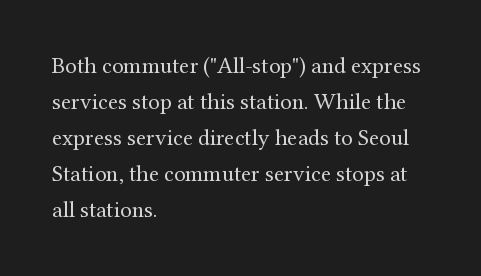
The image shows 23 px text type, upright; set left-aligned, normal line spacing (1.57x), normal letter spacing, not underlined.
